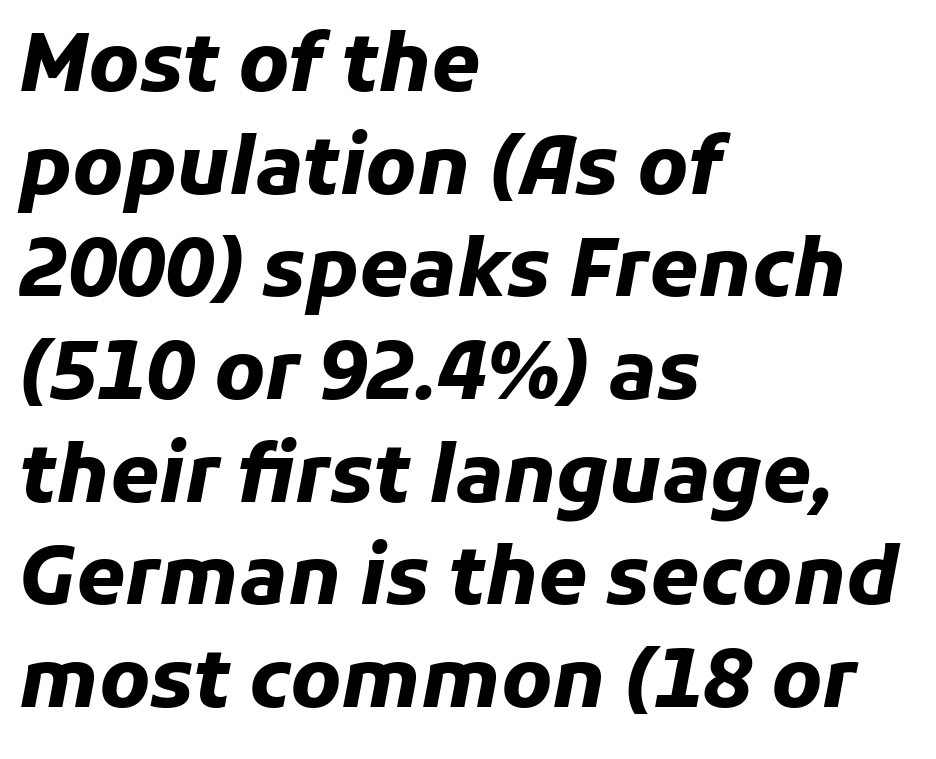
Q: Is the text bold? A: Yes.
Q: Is the text italic (slanted)? A: Yes, it leans right by about 11 degrees.
Q: Is the text underlined? A: No.
Q: How is the paragraph aligned? A: Left-aligned.
Q: Is the spacing between letters normal or unusually wide? A: Normal.
Q: Is the spacing between lines tight, normal or loose? A: Normal.
Q: Width (condensed, normal, or wide)? A: Normal.
Q: Stroke contrast? A: Low.
Q: x-height? A: Medium.
Q: Monospaced? A: No.
